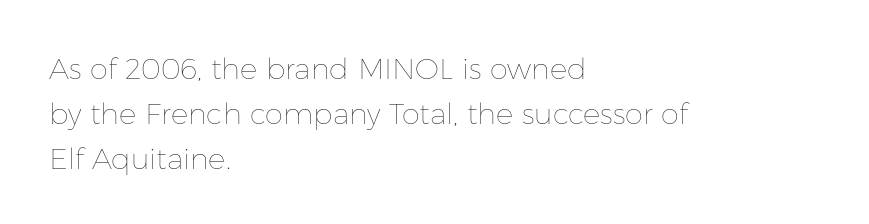
The image shows 29 px thin type, upright; set left-aligned, normal line spacing (1.55x), normal letter spacing, not underlined; low stroke contrast and a medium x-height.
